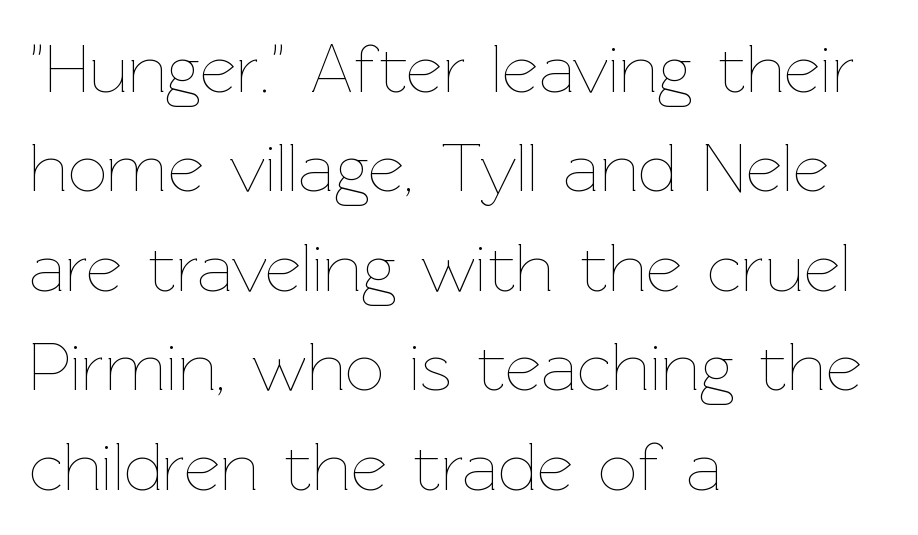
Underline: absent. The gaps between neighbouring characters are ordinary and unremarkable. The text block is weighted toward the left margin, trailing off unevenly rightward. Weight: in the light-to-regular range. What's the leading like? Ordinary, nothing unusual. In terms of posture, this sample is upright.
